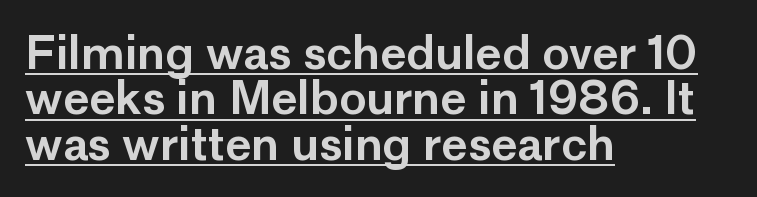
Q: Is the text italic (slanted)? A: No, it is upright.
Q: Is the typeface a serif or a sans-serif typeface? A: Sans-serif.
Q: Is the text underlined? A: Yes.
Q: How is the paragraph aligned? A: Left-aligned.
Q: Is the spacing between letters normal or unusually wide? A: Normal.
Q: Is the spacing between lines tight, normal or loose? A: Tight.
Q: Width (condensed, normal, or wide)? A: Normal.
Q: Stroke contrast? A: Low.
Q: x-height? A: Medium.
Q: Monospaced? A: No.
